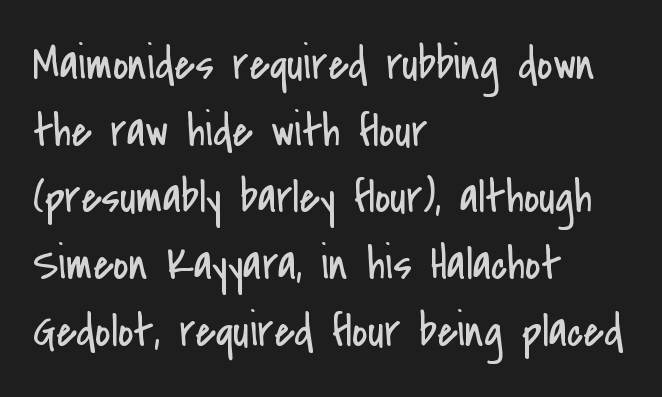
Q: Is the text bold? A: No.
Q: Is the text italic (slanted)? A: No, it is upright.
Q: Is the typeface a serif or a sans-serif typeface? A: Sans-serif.
Q: Is the text underlined? A: No.
Q: How is the paragraph aligned? A: Left-aligned.
Q: Is the spacing between letters normal or unusually wide? A: Normal.
Q: Is the spacing between lines tight, normal or loose? A: Normal.
Q: Width (condensed, normal, or wide)? A: Condensed.
Q: Stroke contrast? A: Low.
Q: x-height? A: Small.
Q: Monospaced? A: No.
